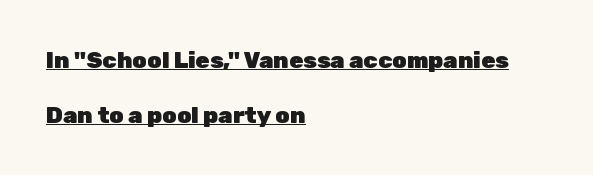
The image shows 23 px bold type, upright; set left-aligned, loose line spacing (2.37x), normal letter spacing, underlined.
